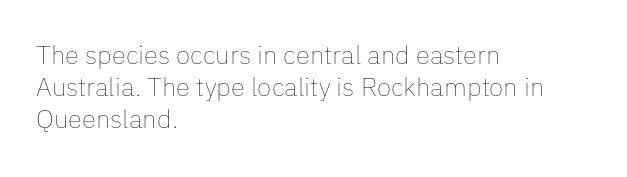
The image shows 26 px text type, upright; set left-aligned, line spacing 1.24x, normal letter spacing, not underlined.
